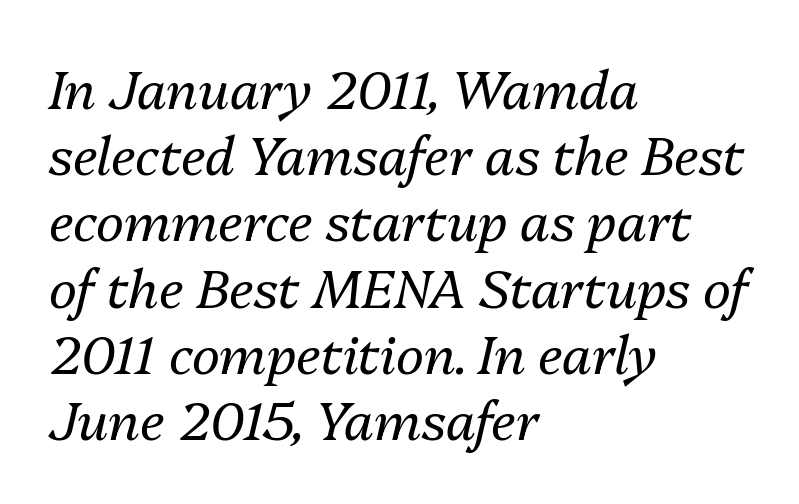
Q: Is the text bold? A: No.
Q: Is the text italic (slanted)? A: Yes, it leans right by about 13 degrees.
Q: Is the text underlined? A: No.
Q: How is the paragraph aligned? A: Left-aligned.
Q: Is the spacing between letters normal or unusually wide? A: Normal.
Q: Is the spacing between lines tight, normal or loose? A: Normal.
Q: Width (condensed, normal, or wide)? A: Normal.
Q: Stroke contrast? A: Medium.
Q: x-height? A: Medium.
Q: Monospaced? A: No.
